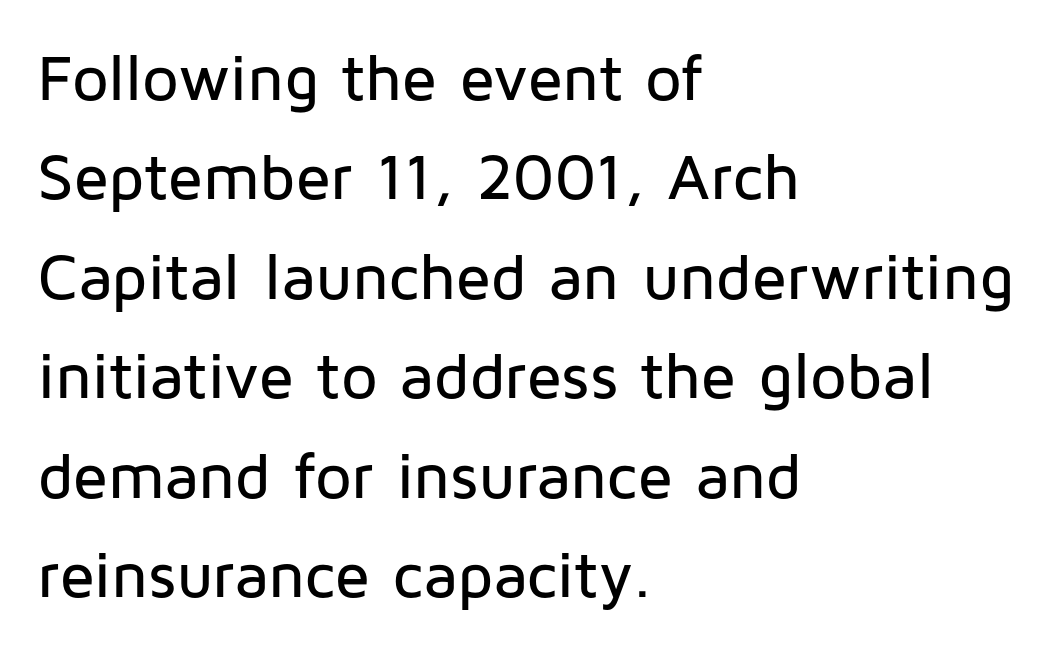
The image shows 65 px sans-serif type, upright; set left-aligned, normal line spacing (1.53x), normal letter spacing, not underlined; low stroke contrast and a medium x-height.
